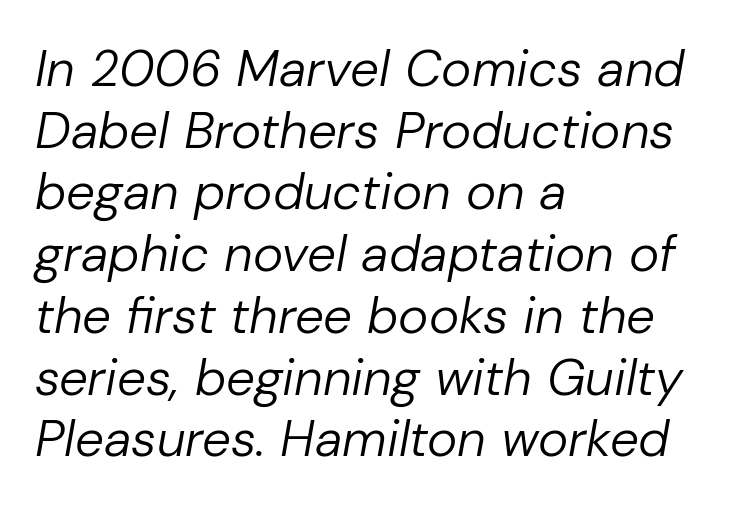
Q: Is the text bold? A: No.
Q: Is the text italic (slanted)? A: Yes, it leans right by about 10 degrees.
Q: Is the text underlined? A: No.
Q: How is the paragraph aligned? A: Left-aligned.
Q: Is the spacing between letters normal or unusually wide? A: Normal.
Q: Width (condensed, normal, or wide)? A: Normal.
Q: Stroke contrast? A: Low.
Q: x-height? A: Medium.
Q: Monospaced? A: No.
